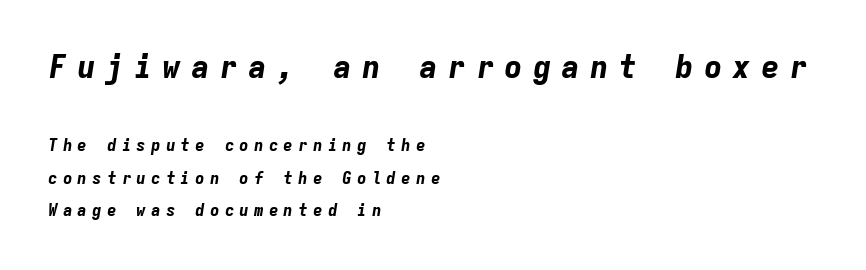
The block of text is sparse from top to bottom, with ample space between rows. A student would call this left alignment; a typographer would say flush left, rag right. Note the uniform advance width — an 'i' takes as much space as an 'm'. Larger block? The one above; the one below is distinctly smaller. Tall strokes in this sample are angled rather than plumb. Students, this is bold: see how much ink each stroke carries.
